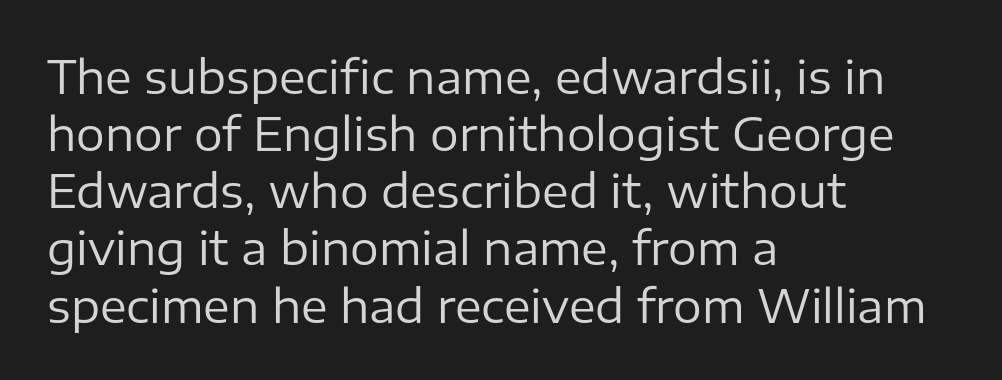
{"serif": "no", "italic": "no", "bold": "no", "weight": "regular", "width": "normal", "stroke_contrast": "low", "x_height": "medium", "monospaced": "no", "underline": "no", "align": "left", "line_spacing": "normal", "line_spacing_ratio": 1.27, "letter_spacing": "normal", "letter_spacing_em": 0.0, "glyph_px": 45}
